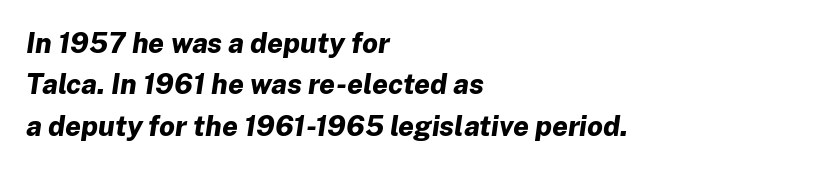
The image shows 28 px bold type, italic (leaning right); set left-aligned, normal line spacing (1.48x), normal letter spacing, not underlined; low stroke contrast and a medium x-height.
